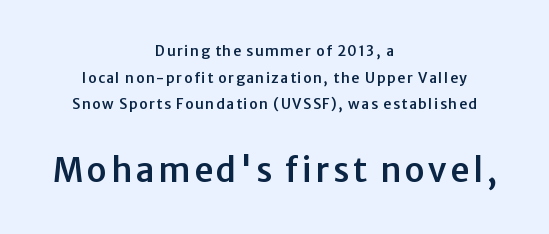
The vertical gap from one line to the next is large. Serifs: no, the terminals of the letterforms are clean. Note: smaller setting up top, larger setting below. The paragraph shown floats in the horizontal middle. Is this a fixed-width face? No — the glyphs have proportional, varying widths.
